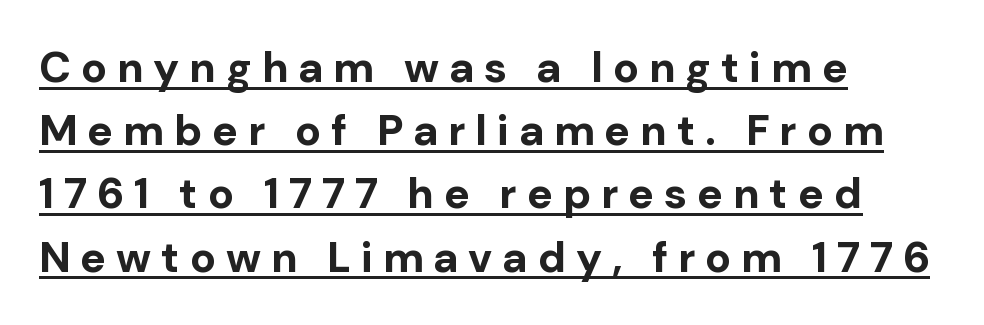
The image shows 43 px bold sans-serif type, upright; set left-aligned, normal line spacing (1.47x), unusually wide letter spacing (+0.23 em), underlined; low stroke contrast and a medium x-height.
